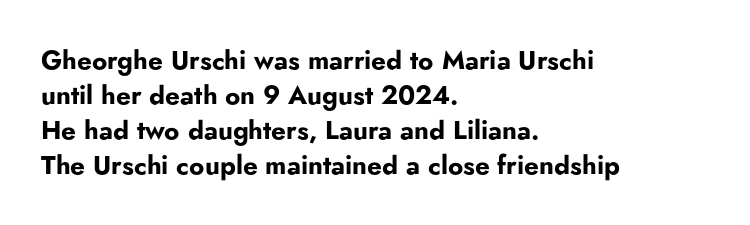
{"italic": "no", "bold": "yes", "underline": "no", "align": "left", "line_spacing": "normal", "line_spacing_ratio": 1.34, "letter_spacing": "normal", "letter_spacing_em": 0.0, "glyph_px": 26}
